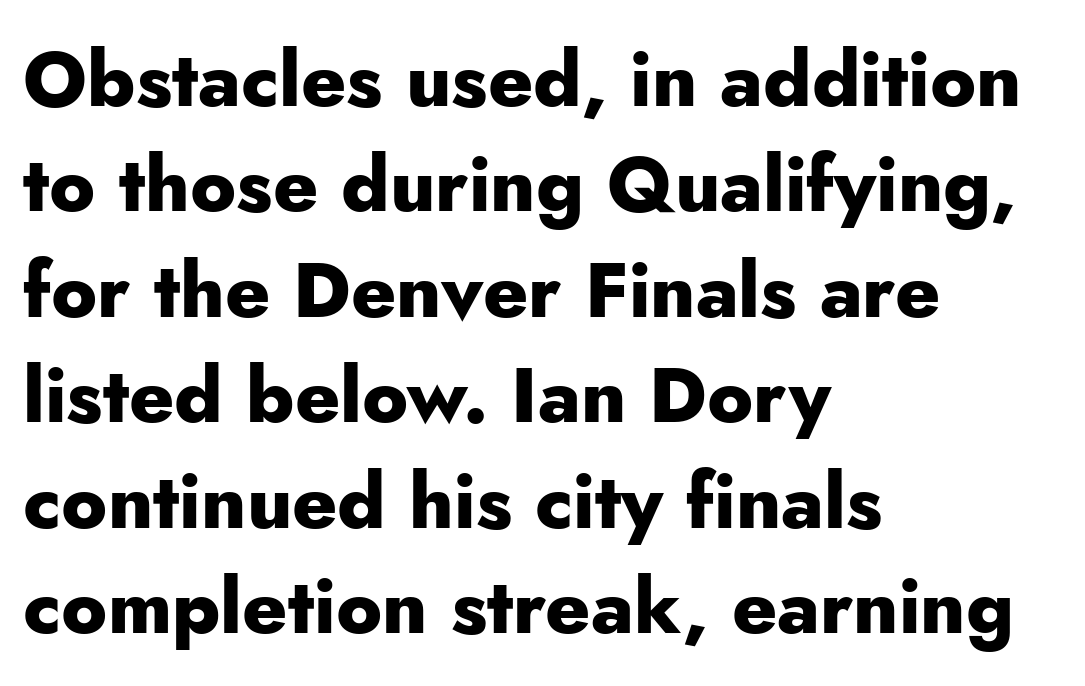
The image shows 77 px heavy sans-serif type, upright; set left-aligned, normal line spacing (1.37x), normal letter spacing, not underlined; low stroke contrast and a small x-height.
